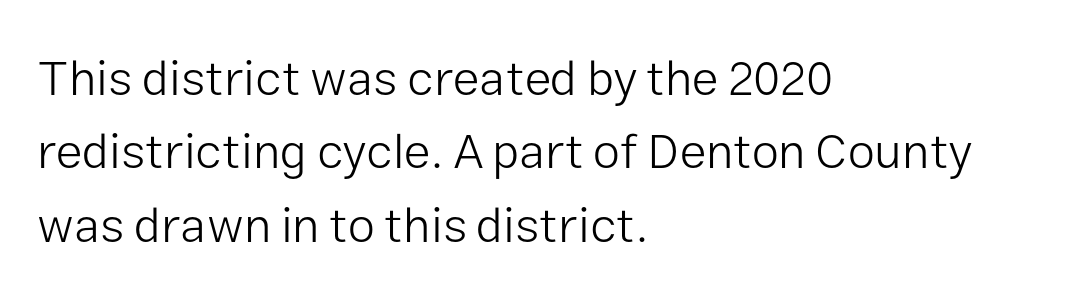
The image shows 49 px light sans-serif type, upright; set left-aligned, normal line spacing (1.5x), normal letter spacing, not underlined; low stroke contrast and a medium x-height.
